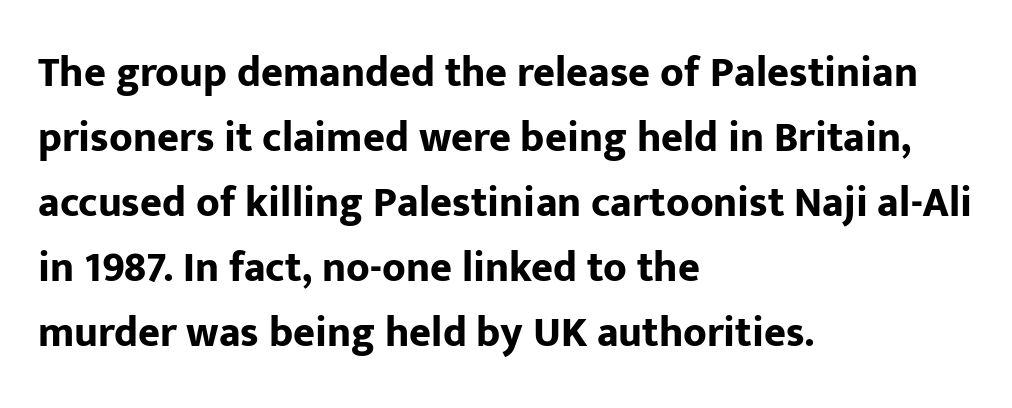
The image shows 42 px bold sans-serif type, upright; set left-aligned, normal line spacing (1.55x), normal letter spacing, not underlined; low stroke contrast and a medium x-height.
